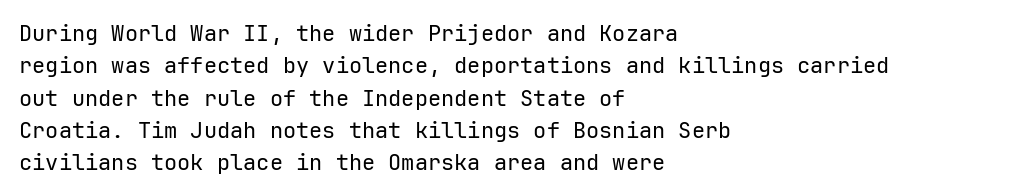
Q: Is the text bold? A: No.
Q: Is the text italic (slanted)? A: No, it is upright.
Q: Is the text underlined? A: No.
Q: How is the paragraph aligned? A: Left-aligned.
Q: Is the spacing between letters normal or unusually wide? A: Normal.
Q: Is the spacing between lines tight, normal or loose? A: Normal.
